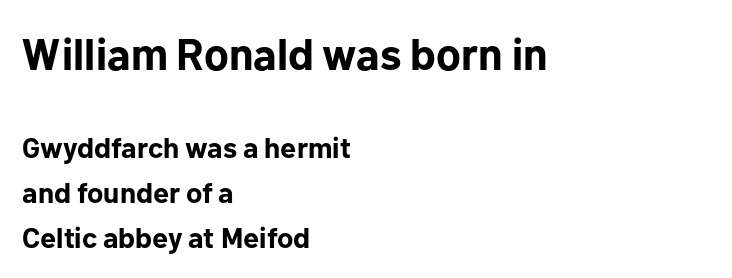
The image shows 44 px bold sans-serif type, upright; set left-aligned, normal line spacing (1.56x), normal letter spacing, not underlined; the first (top) block is 1.52x larger; low stroke contrast and a medium x-height.
